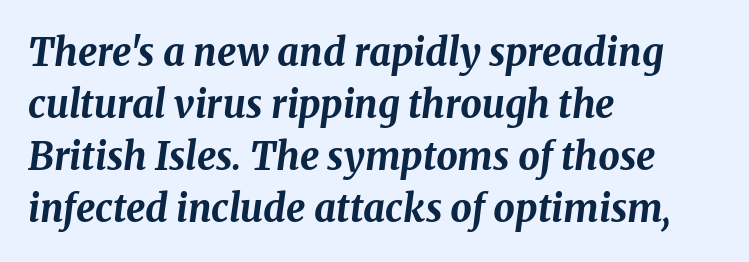
Q: Is the text bold? A: Yes.
Q: Is the text italic (slanted)? A: Yes, it leans right by about 8 degrees.
Q: Is the text underlined? A: No.
Q: How is the paragraph aligned? A: Left-aligned.
Q: Is the spacing between letters normal or unusually wide? A: Normal.
Q: Is the spacing between lines tight, normal or loose? A: Normal.
Q: Width (condensed, normal, or wide)? A: Normal.
Q: Stroke contrast? A: Medium.
Q: x-height? A: Medium.
Q: Monospaced? A: No.
